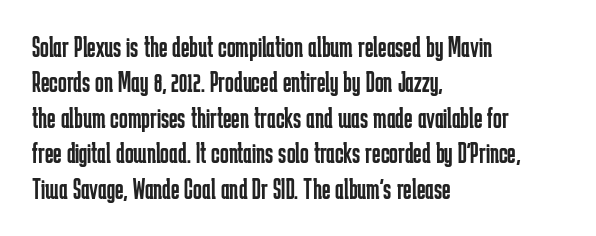
The image shows 29 px regular-weight, condensed sans-serif type, upright; set left-aligned, line spacing 1.22x, normal letter spacing, not underlined; low stroke contrast and a medium x-height.
